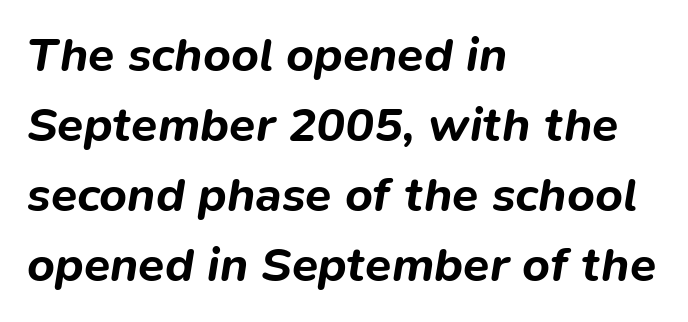
Q: Is the text bold? A: Yes.
Q: Is the text italic (slanted)? A: Yes, it leans right by about 9 degrees.
Q: Is the text underlined? A: No.
Q: How is the paragraph aligned? A: Left-aligned.
Q: Is the spacing between letters normal or unusually wide? A: Normal.
Q: Is the spacing between lines tight, normal or loose? A: Normal.
Q: Width (condensed, normal, or wide)? A: Normal.
Q: Stroke contrast? A: Low.
Q: x-height? A: Medium.
Q: Monospaced? A: No.
